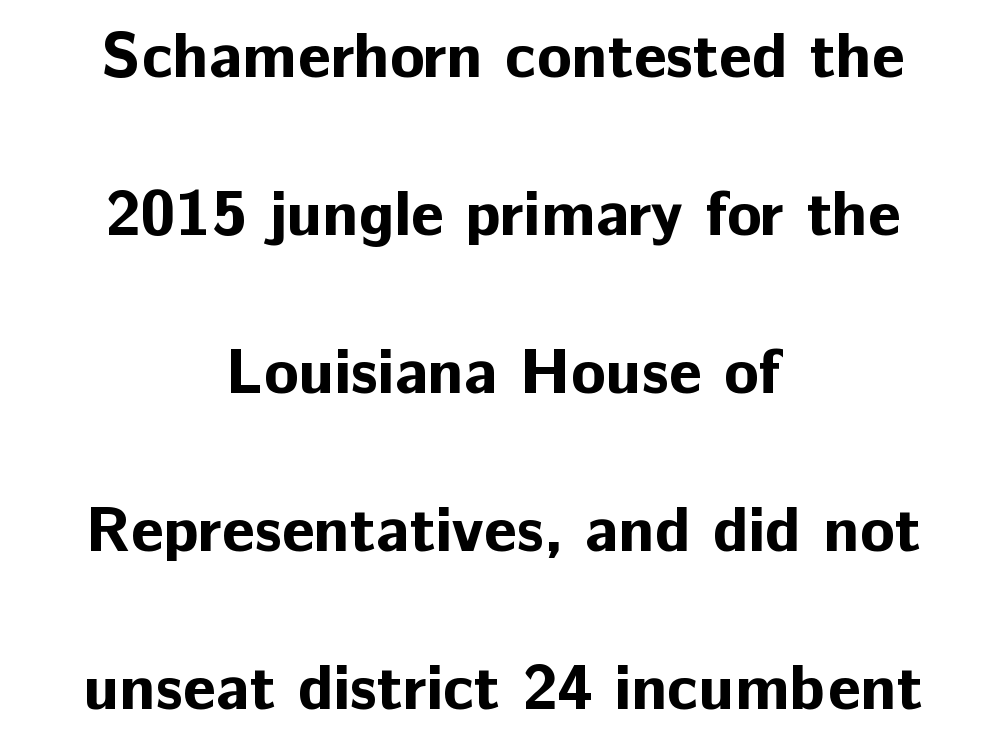
Q: Is the text bold? A: Yes.
Q: Is the text italic (slanted)? A: No, it is upright.
Q: Is the typeface a serif or a sans-serif typeface? A: Sans-serif.
Q: Is the text underlined? A: No.
Q: How is the paragraph aligned? A: Centered.
Q: Is the spacing between letters normal or unusually wide? A: Normal.
Q: Is the spacing between lines tight, normal or loose? A: Loose.
Q: Width (condensed, normal, or wide)? A: Normal.
Q: Stroke contrast? A: Low.
Q: x-height? A: Medium.
Q: Monospaced? A: No.
